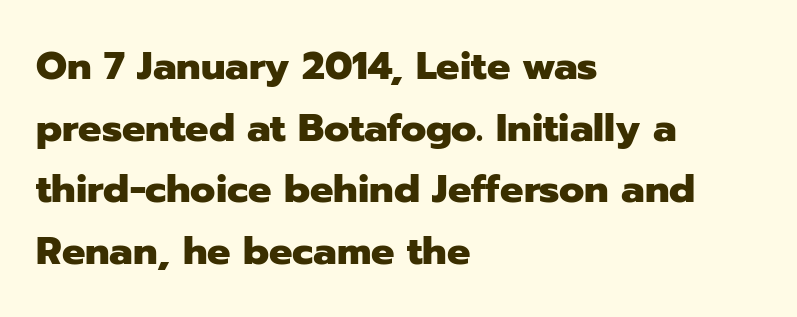
{"serif": "no", "italic": "no", "bold": "yes", "weight": "heavy", "width": "normal", "stroke_contrast": "low", "x_height": "medium", "monospaced": "no", "underline": "no", "align": "left", "line_spacing": "normal", "line_spacing_ratio": 1.58, "letter_spacing": "normal", "letter_spacing_em": 0.0, "glyph_px": 39}
